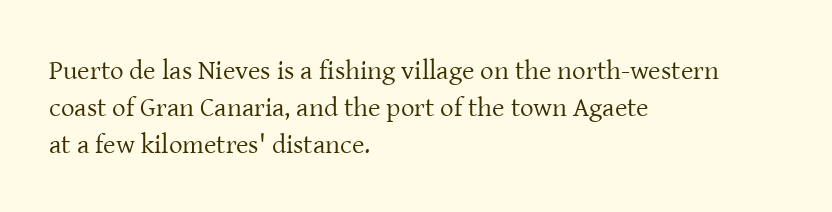
Reading down the block, your eye returns to a fixed left position each line. Tall strokes in this sample are plumb rather than angled. The rendering uses a moderate line-height, typical for paragraphs. This is not heavy type; no bold has been used. Any mark beneath the type? The region is blank. Each word holds together tightly as a unit, with standard inter-letter gaps.
